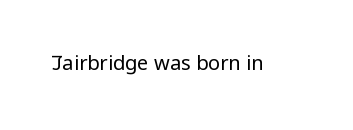
Q: Is the text bold? A: No.
Q: Is the text italic (slanted)? A: No, it is upright.
Q: Is the text underlined? A: No.
Q: Is the spacing between letters normal or unusually wide? A: Normal.
